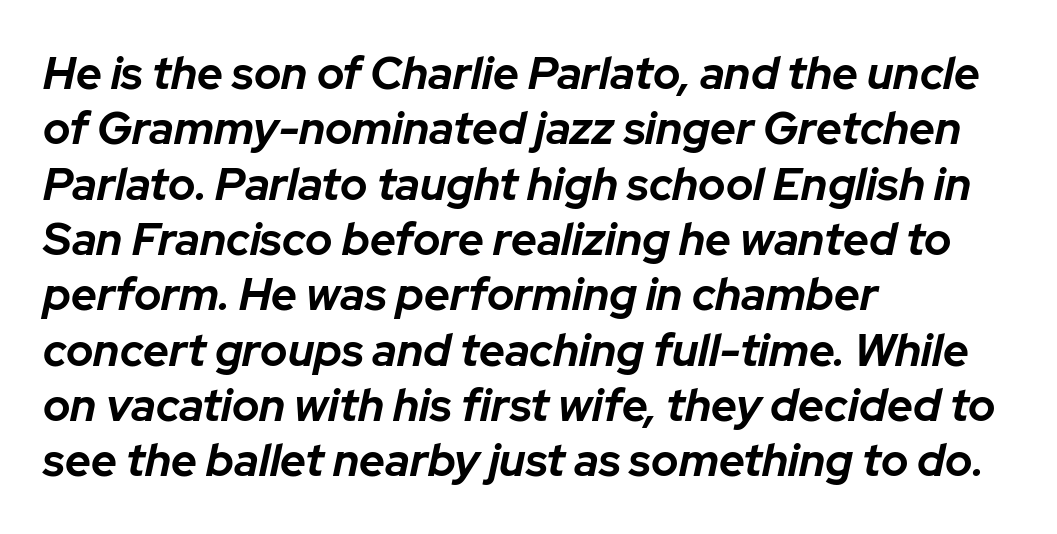
Q: Is the text bold? A: Yes.
Q: Is the text italic (slanted)? A: Yes, it leans right by about 12 degrees.
Q: Is the text underlined? A: No.
Q: How is the paragraph aligned? A: Left-aligned.
Q: Is the spacing between letters normal or unusually wide? A: Normal.
Q: Width (condensed, normal, or wide)? A: Normal.
Q: Stroke contrast? A: Low.
Q: x-height? A: Medium.
Q: Monospaced? A: No.
